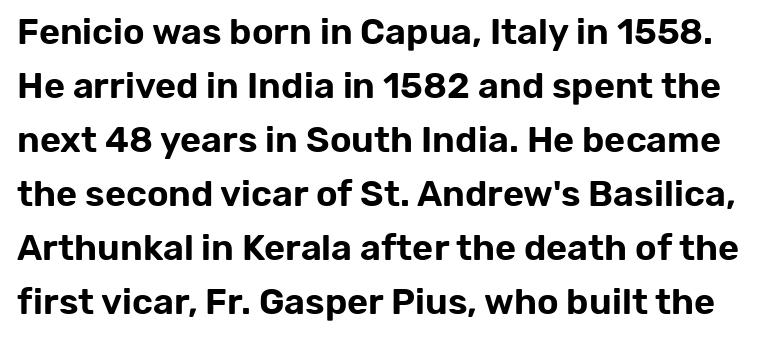
Q: Is the text italic (slanted)? A: No, it is upright.
Q: Is the typeface a serif or a sans-serif typeface? A: Sans-serif.
Q: Is the text underlined? A: No.
Q: Is the spacing between letters normal or unusually wide? A: Normal.
Q: Is the spacing between lines tight, normal or loose? A: Normal.
Q: Width (condensed, normal, or wide)? A: Normal.
Q: Stroke contrast? A: Low.
Q: x-height? A: Medium.
Q: Monospaced? A: No.
